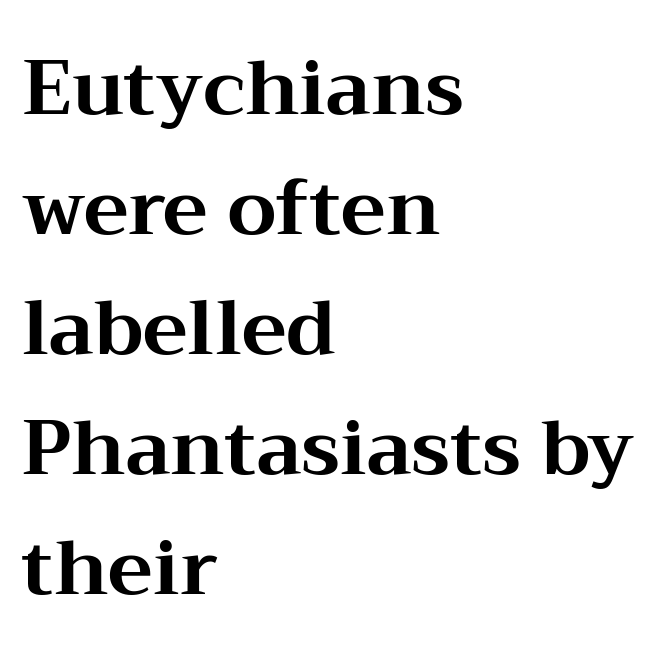
{"serif": "yes", "italic": "no", "bold": "yes", "weight": "bold", "width": "wide", "stroke_contrast": "medium", "x_height": "medium", "monospaced": "no", "underline": "no", "align": "left", "line_spacing": "normal", "line_spacing_ratio": 1.58, "letter_spacing": "normal", "letter_spacing_em": 0.0, "glyph_px": 76}
